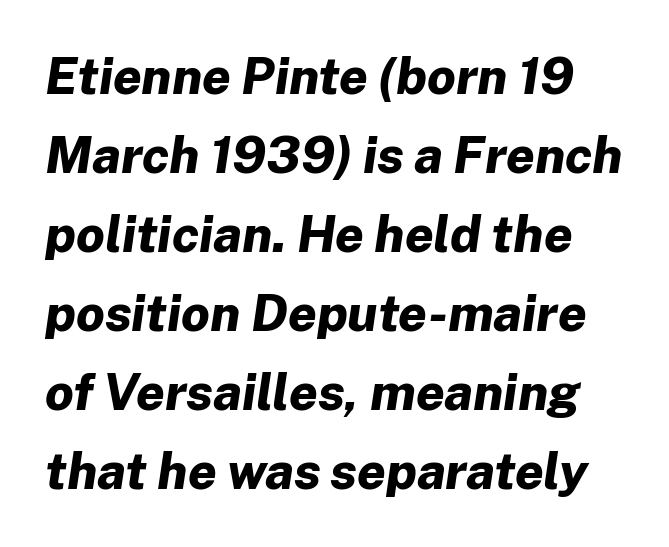
The face used here has a pronounced slope to its letters. A typesetter would call this proportional, since set widths differ per character. This sample keeps an unexceptional amount of space between lines. The face used here has the dense, thick strokes of a bold.
